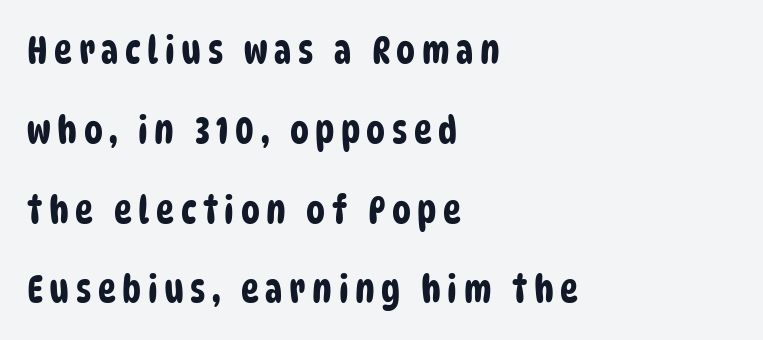
The image shows 38 px condensed sans-serif type; set left-aligned, loose line spacing (2.1x), not underlined; low stroke contrast and a large x-height.
